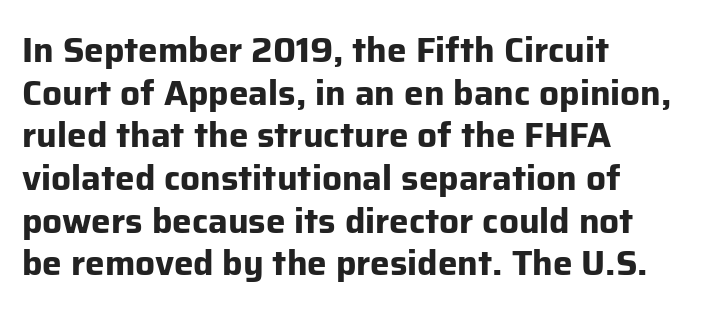
The type family on display is of the sans-serif kind. Every letter is thick-stroked: bold, no question. The setting favours the left margin, as ordinary paragraphs usually do. A clean baseline with only descenders dipping below it.
